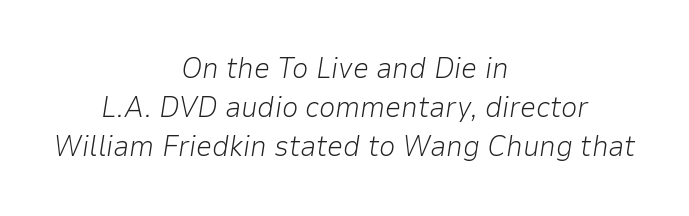
The image shows 29 px light type, italic (leaning right); set centered, normal line spacing (1.35x), normal letter spacing, not underlined; low stroke contrast and a medium x-height.
